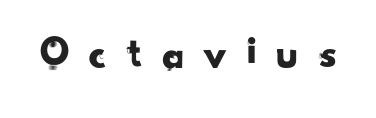
{"serif": "no", "width": "normal", "stroke_contrast": "low", "x_height": "small", "monospaced": "no", "underline": "no", "letter_spacing": "wide", "letter_spacing_em": 0.36, "glyph_px": 45}
